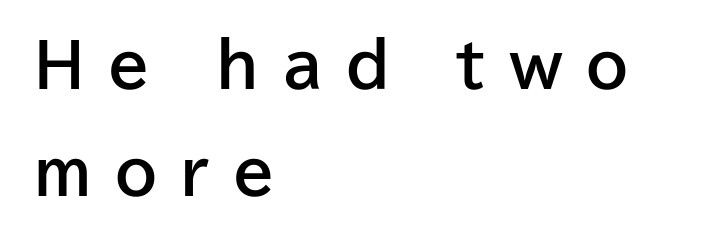
{"serif": "no", "italic": "no", "bold": "yes", "weight": "bold", "width": "normal", "stroke_contrast": "low", "x_height": "medium", "monospaced": "no", "underline": "no", "align": "left", "line_spacing_ratio": 1.79, "letter_spacing": "wide", "letter_spacing_em": 0.39, "glyph_px": 60}
